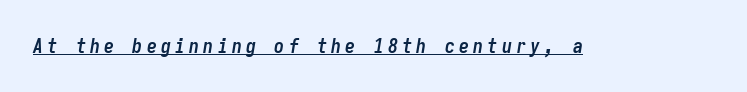
The text carries the slant typical of an italic or oblique font. The strokes are fattened all the way to bold. The passage shown has open, widely tracked lettering throughout. Underline: present.
